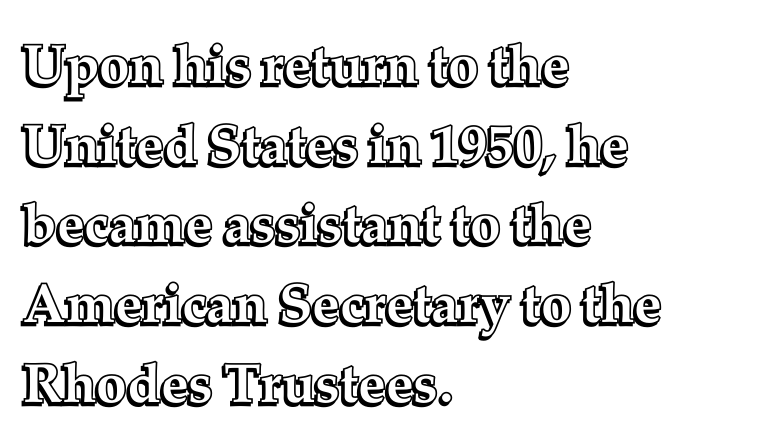
A bare baseline throughout the passage. Nothing unusual about the tracking: characters are spaced as the font intends. Posture: upright roman. Where is the straight margin? On the left. Spacing verdict: proportional, widths tailored to each character. Each new line begins a customary step beneath the previous one.
